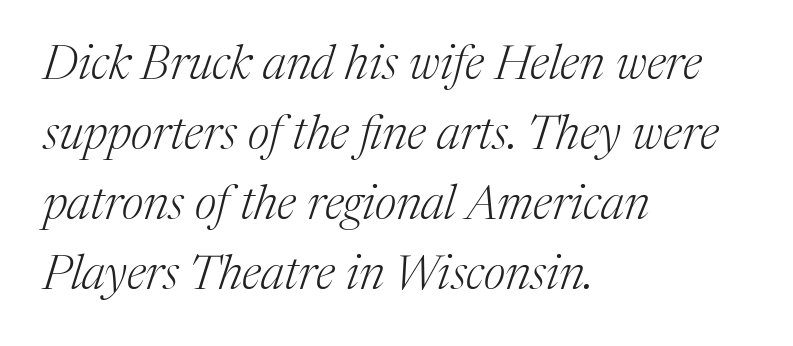
{"serif": "yes", "italic": "yes", "lean": "right", "slant_degrees": 17, "bold": "no", "weight": "light", "width": "normal", "stroke_contrast": "medium", "x_height": "medium", "monospaced": "no", "underline": "no", "align": "left", "line_spacing": "normal", "line_spacing_ratio": 1.46, "letter_spacing": "normal", "letter_spacing_em": 0.0, "glyph_px": 48}
